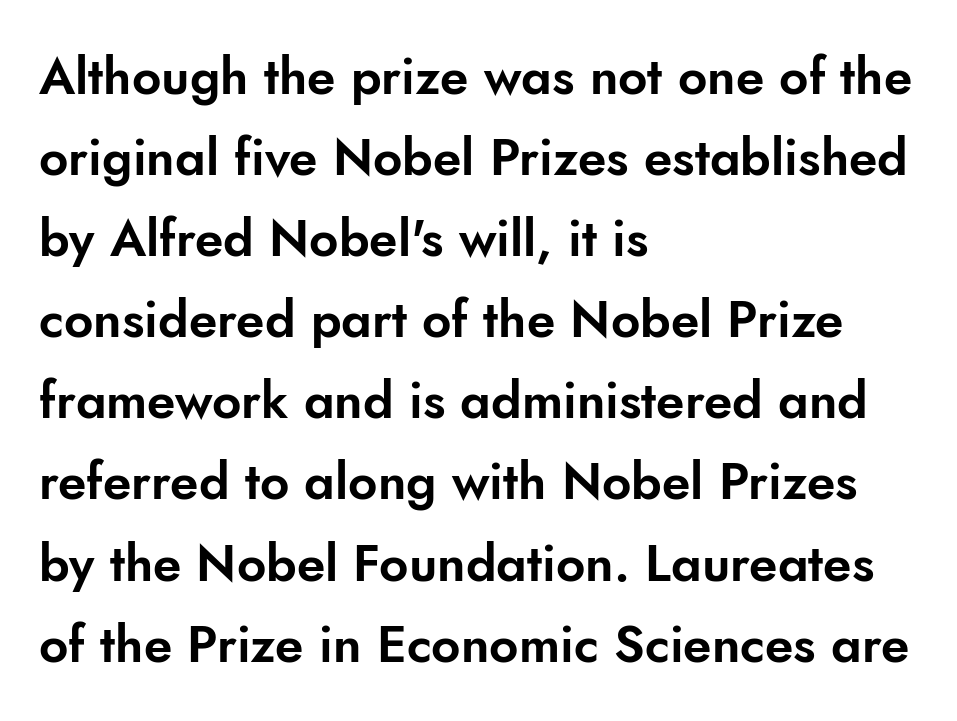
{"serif": "no", "italic": "no", "width": "normal", "stroke_contrast": "low", "x_height": "small", "monospaced": "no", "underline": "no", "align": "left", "line_spacing": "normal", "line_spacing_ratio": 1.59, "letter_spacing": "normal", "letter_spacing_em": 0.0, "glyph_px": 51}
